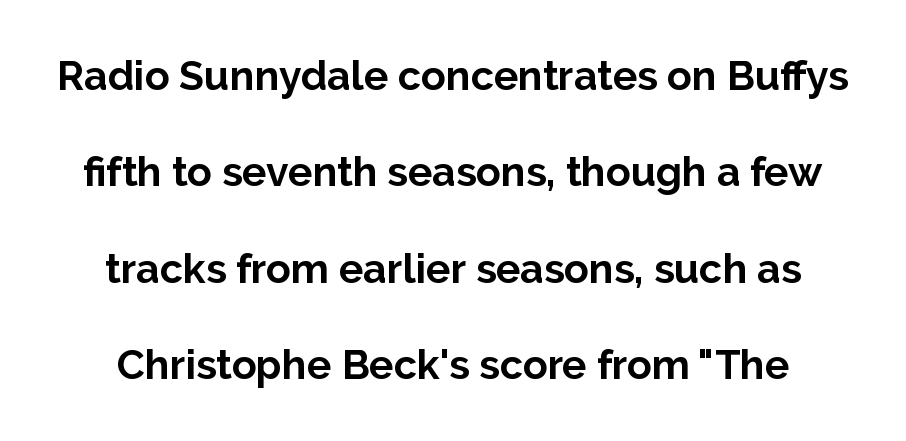
Q: Is the text bold? A: Yes.
Q: Is the text italic (slanted)? A: No, it is upright.
Q: Is the typeface a serif or a sans-serif typeface? A: Sans-serif.
Q: Is the text underlined? A: No.
Q: Is the spacing between letters normal or unusually wide? A: Normal.
Q: Is the spacing between lines tight, normal or loose? A: Loose.
Q: Width (condensed, normal, or wide)? A: Normal.
Q: Stroke contrast? A: Low.
Q: x-height? A: Medium.
Q: Monospaced? A: No.
